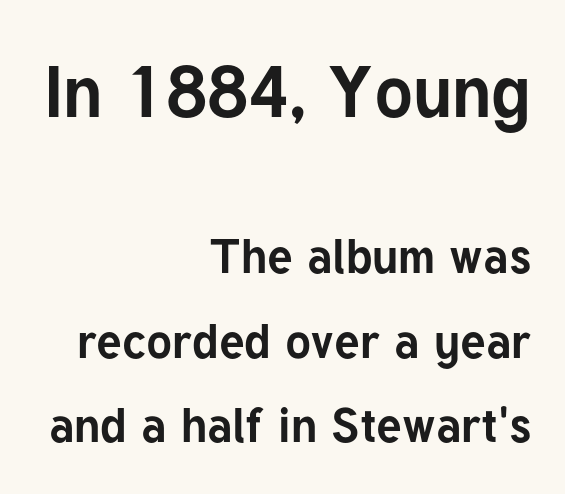
{"serif": "no", "italic": "no", "bold": "yes", "weight": "bold", "width": "normal", "stroke_contrast": "low", "x_height": "medium", "monospaced": "no", "underline": "no", "align": "right", "line_spacing_ratio": 1.76, "letter_spacing": "normal", "letter_spacing_em": 0.0, "larger_block": "first", "size_ratio": 1.5, "glyph_px": 72}
